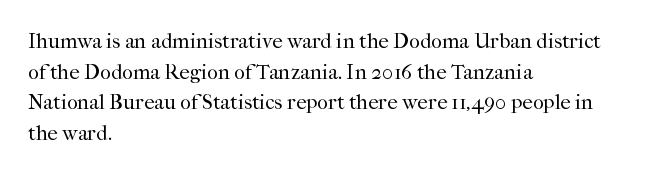
{"italic": "no", "bold": "no", "underline": "no", "align": "left", "line_spacing": "normal", "line_spacing_ratio": 1.46, "letter_spacing": "normal", "letter_spacing_em": 0.0, "glyph_px": 21}
